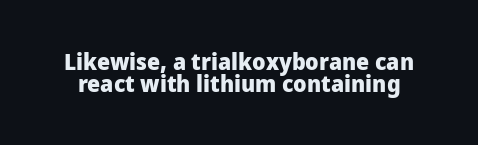
Q: Is the text bold? A: Yes.
Q: Is the text italic (slanted)? A: No, it is upright.
Q: Is the text underlined? A: No.
Q: Is the spacing between letters normal or unusually wide? A: Normal.
Q: Is the spacing between lines tight, normal or loose? A: Tight.
